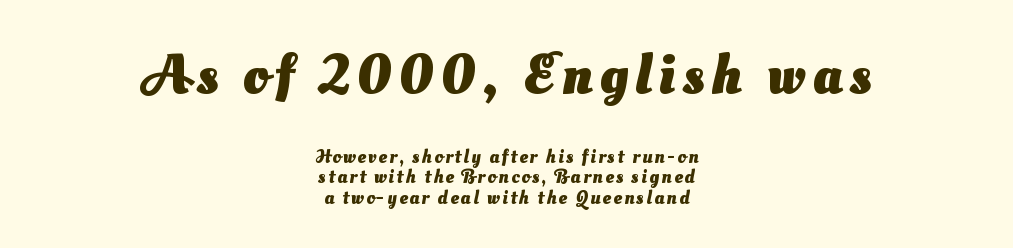
Beneath every word, the page is bare. Leading is clearly below the norm, producing a dense column. The lines are quadded center. Typographic density is high because the face is bold. This is sans-serif lettering, the kind often seen on screens and signage.
